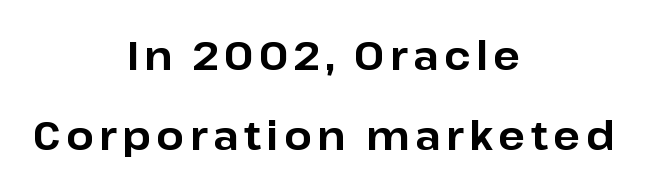
The image shows 39 px bold sans-serif type, upright; set centered, loose line spacing (2.05x), not underlined; low stroke contrast and a medium x-height.
